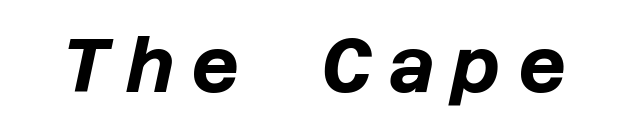
Q: Is the text bold? A: Yes.
Q: Is the text italic (slanted)? A: Yes, it leans right by about 12 degrees.
Q: Is the text underlined? A: No.
Q: Is the spacing between letters normal or unusually wide? A: Unusually wide.
Q: Width (condensed, normal, or wide)? A: Normal.
Q: Stroke contrast? A: Low.
Q: x-height? A: Large.
